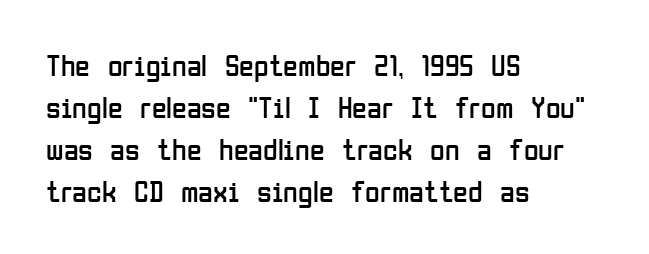
Q: Is the text bold? A: No.
Q: Is the text italic (slanted)? A: No, it is upright.
Q: Is the typeface a serif or a sans-serif typeface? A: Sans-serif.
Q: Is the text underlined? A: No.
Q: How is the paragraph aligned? A: Left-aligned.
Q: Is the spacing between letters normal or unusually wide? A: Normal.
Q: Is the spacing between lines tight, normal or loose? A: Normal.
Q: Width (condensed, normal, or wide)? A: Condensed.
Q: Stroke contrast? A: Low.
Q: x-height? A: Medium.
Q: Monospaced? A: No.
